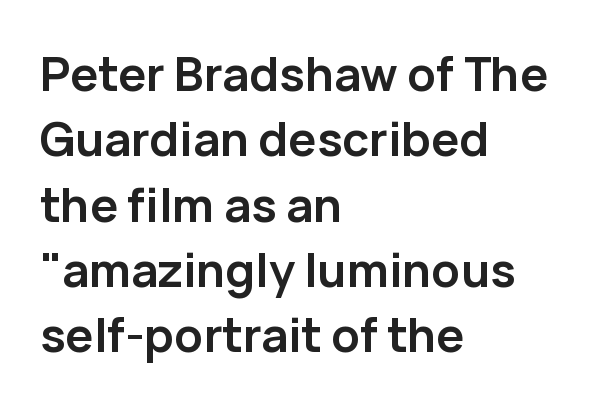
The image shows 47 px semibold sans-serif type, upright; set left-aligned, normal line spacing (1.39x), normal letter spacing, not underlined; low stroke contrast and a medium x-height.
